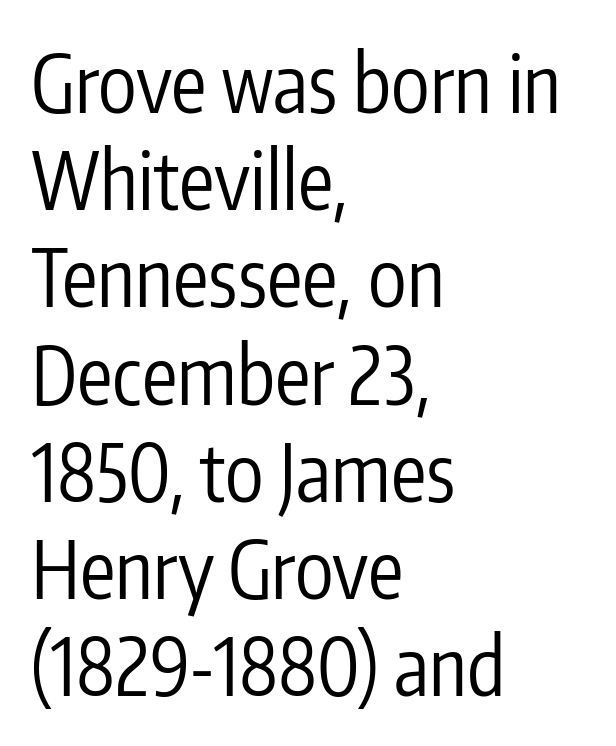
Q: Is the text bold? A: No.
Q: Is the text italic (slanted)? A: No, it is upright.
Q: Is the typeface a serif or a sans-serif typeface? A: Sans-serif.
Q: Is the text underlined? A: No.
Q: How is the paragraph aligned? A: Left-aligned.
Q: Is the spacing between letters normal or unusually wide? A: Normal.
Q: Width (condensed, normal, or wide)? A: Condensed.
Q: Stroke contrast? A: Low.
Q: x-height? A: Medium.
Q: Monospaced? A: No.
